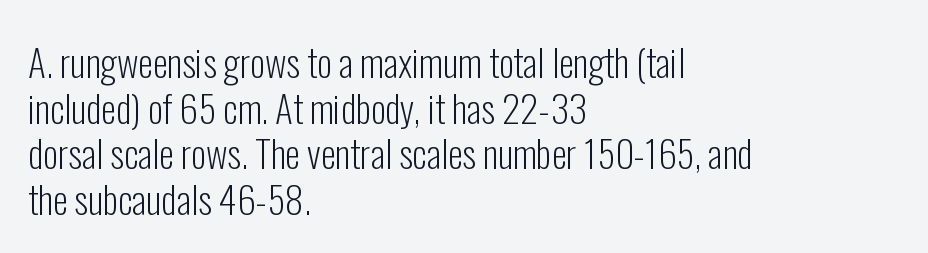
Unlike a traditional serif, this face leaves its strokes unadorned. The tracking reads as untouched default to a designer's eye. Every character sits straight up, as roman type does. Proportional: the letters do not fall into vertical columns. Decoration check: the copy has no underline. The ragged edge is on the right, which tells us the setting is flush left.
